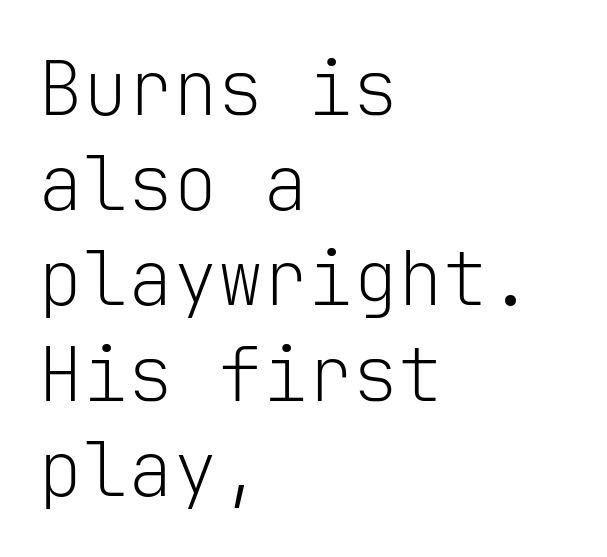
The image shows 75 px light sans-serif type, upright, monospaced; set left-aligned, normal line spacing (1.27x), normal letter spacing, not underlined; low stroke contrast and a medium x-height.
